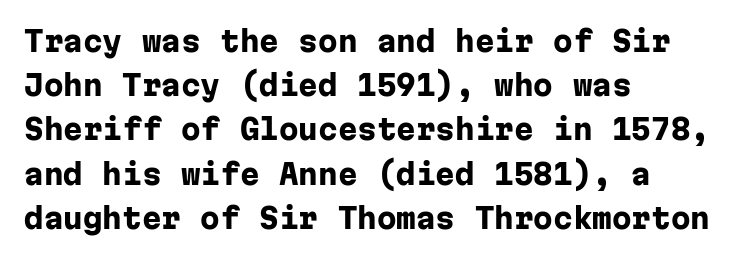
Horizontally, the lines are justified to the leading edge only. Glance below the letters and you will spot only blank space. No feet cap the strokes, marking this as sans-serif type. Students, observe: this is what conventionally led text looks like. This is roman type, the default non-slanted kind. Tracking value appears to be zero — textbook default spacing.
